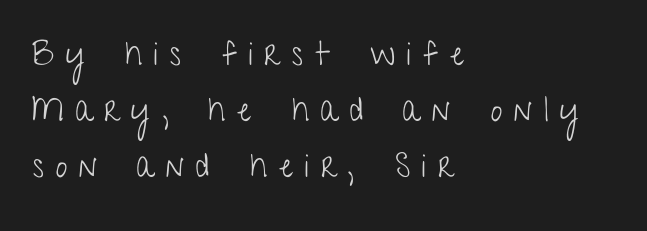
The image shows 33 px light, condensed sans-serif type, upright; set left-aligned, normal line spacing (1.7x), unusually wide letter spacing (+0.36 em), not underlined; low stroke contrast and a medium x-height.
